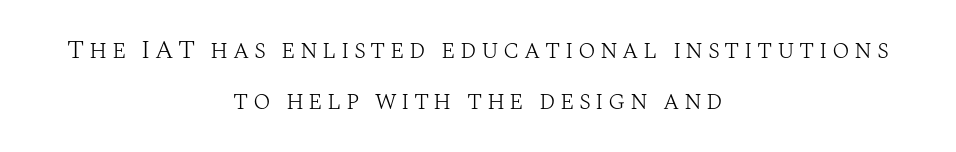
Q: Is the text bold? A: No.
Q: Is the text italic (slanted)? A: No, it is upright.
Q: Is the text underlined? A: No.
Q: How is the paragraph aligned? A: Centered.
Q: Is the spacing between lines tight, normal or loose? A: Loose.
